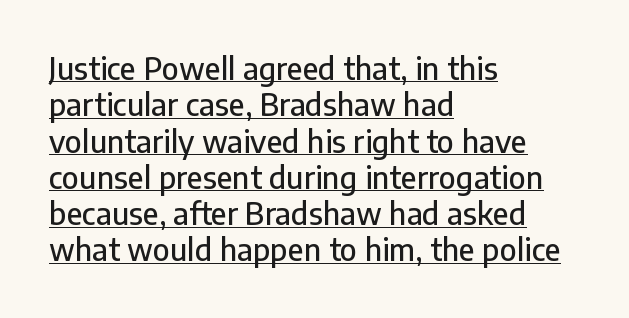
{"serif": "no", "italic": "no", "width": "normal", "stroke_contrast": "low", "x_height": "medium", "monospaced": "no", "underline": "yes", "align": "left", "line_spacing_ratio": 1.21, "letter_spacing": "normal", "letter_spacing_em": 0.0, "glyph_px": 30}
